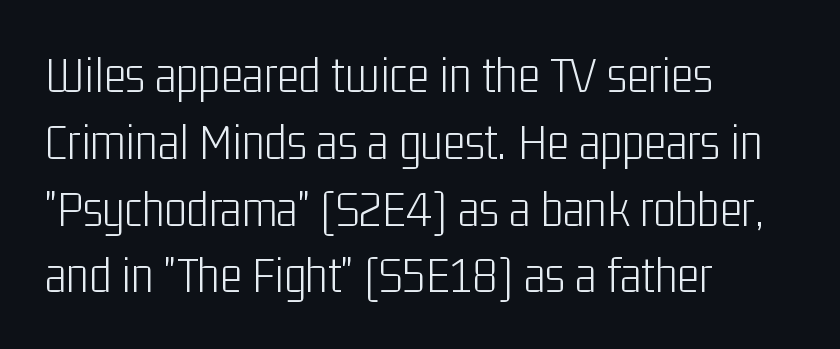
{"serif": "no", "italic": "no", "bold": "no", "weight": "light", "width": "condensed", "stroke_contrast": "low", "x_height": "medium", "monospaced": "no", "underline": "no", "align": "left", "line_spacing": "normal", "line_spacing_ratio": 1.26, "letter_spacing": "normal", "letter_spacing_em": 0.0, "glyph_px": 53}
